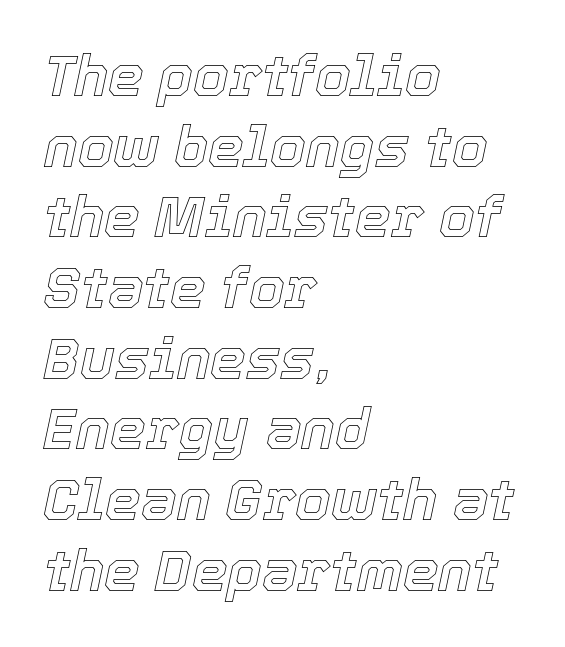
{"italic": "yes", "lean": "right", "slant_degrees": 12, "width": "normal", "x_height": "medium", "monospaced": "no", "underline": "no", "align": "left", "line_spacing_ratio": 1.24, "letter_spacing": "normal", "letter_spacing_em": 0.0, "glyph_px": 57}
